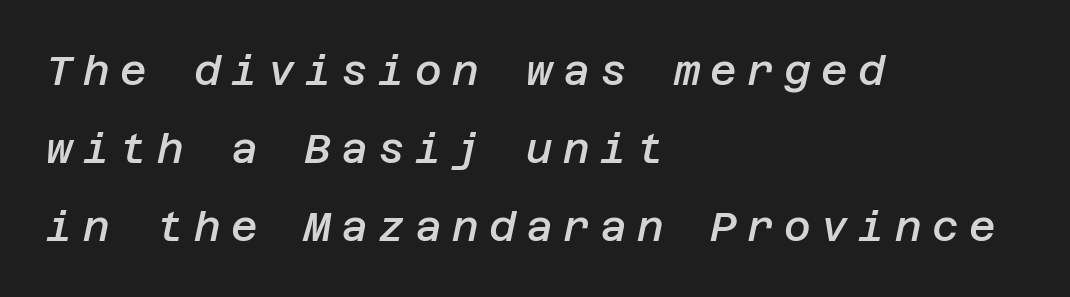
Honestly, there is no underline to notice here at all. The letters are slanted; this is an italic face. Look at the stroke-to-counter ratio: somewhat heavy, a semibold. In CSS terms this would be text-align: left. Caption: expanded tracking, letters set apart. The leading is generous, giving the passage an open texture.
